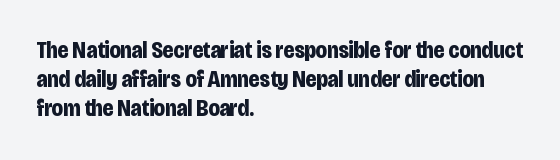
{"italic": "no", "bold": "yes", "underline": "no", "align": "left", "line_spacing": "normal", "line_spacing_ratio": 1.27, "letter_spacing": "normal", "letter_spacing_em": 0.0, "glyph_px": 23}
